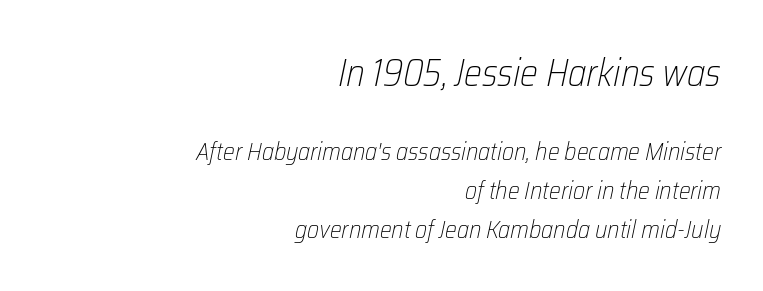
{"italic": "yes", "lean": "right", "slant_degrees": 12, "bold": "no", "weight": "light", "width": "condensed", "stroke_contrast": "low", "x_height": "medium", "monospaced": "no", "underline": "no", "align": "right", "line_spacing": "normal", "line_spacing_ratio": 1.55, "letter_spacing": "normal", "letter_spacing_em": 0.0, "larger_block": "first", "size_ratio": 1.52, "glyph_px": 38}
